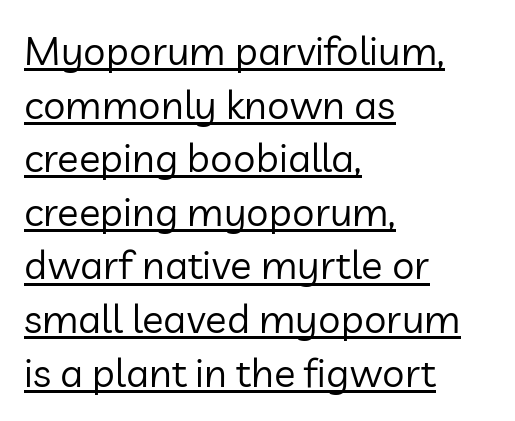
The image shows 40 px regular-weight sans-serif type, upright; set left-aligned, normal line spacing (1.34x), normal letter spacing, underlined; low stroke contrast and a medium x-height.
